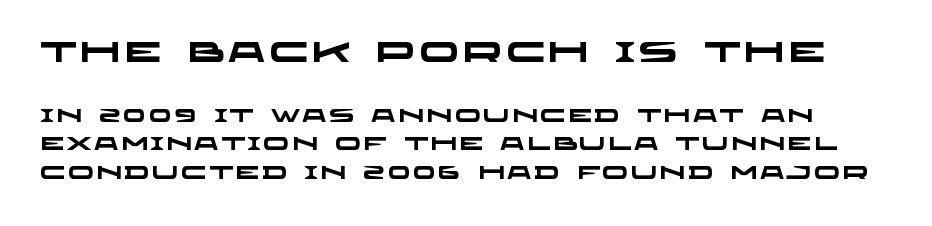
The image shows 29 px heavy, wide sans-serif type; set normal line spacing (1.5x), not underlined; the first (top) block is 1.53x larger; low stroke contrast and a large x-height.
